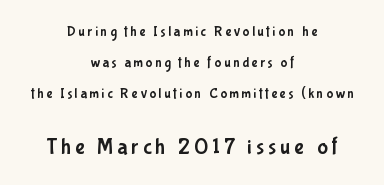
The rendering positions every line midway between the sides. Here the second block reads like a headline and the first like body copy. No italicization has been applied; the sample stays upright. Beneath every word, the page is bare. The passage shown stacks its lines with a broad gap.
